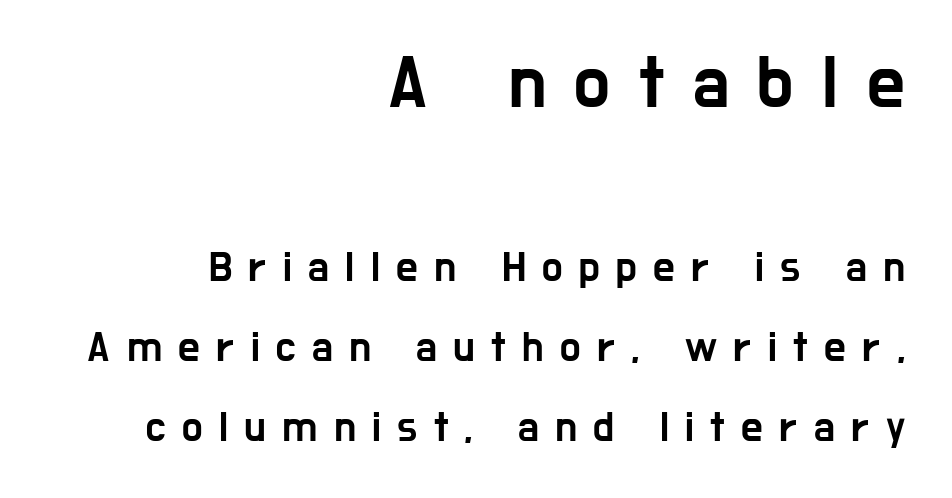
The image shows 75 px condensed sans-serif type, upright; set right-aligned, line spacing 1.86x, unusually wide letter spacing (+0.38 em), not underlined; the first (top) block is 1.74x larger; low stroke contrast and a medium x-height.
